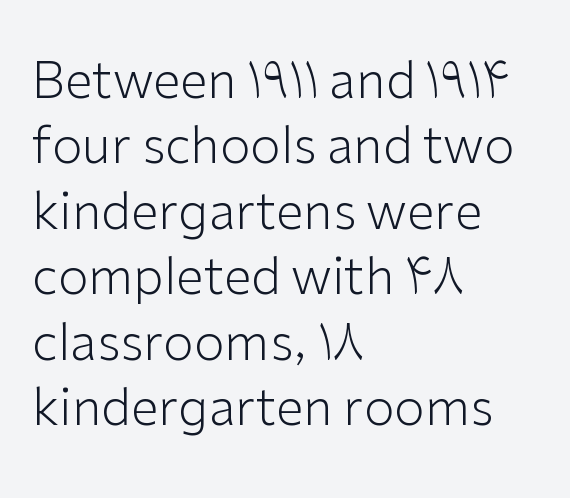
Weight: not bold — regular or lighter. One glance says typical: line gaps are just what's usual. The rendering shows plain stroke endings on the letterforms — a sans-serif design. The face used here is proportionally spaced, like ordinary book or web type.
